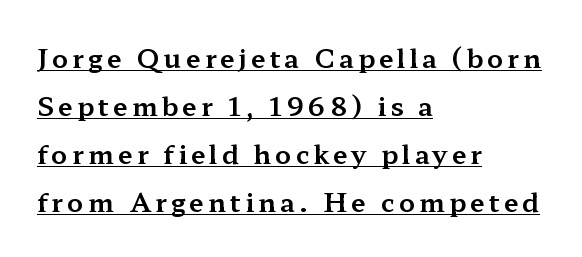
Q: Is the text italic (slanted)? A: No, it is upright.
Q: Is the text underlined? A: Yes.
Q: How is the paragraph aligned? A: Left-aligned.
